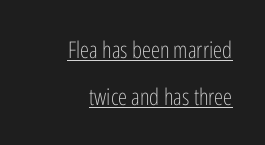
{"italic": "no", "bold": "no", "underline": "yes", "align": "right", "line_spacing": "loose", "line_spacing_ratio": 2.04, "letter_spacing": "normal", "letter_spacing_em": 0.0, "glyph_px": 23}
